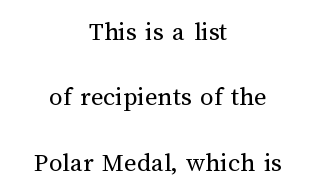
{"italic": "no", "bold": "no", "underline": "no", "align": "center", "line_spacing": "loose", "line_spacing_ratio": 2.42, "letter_spacing": "normal", "letter_spacing_em": 0.0, "glyph_px": 27}
